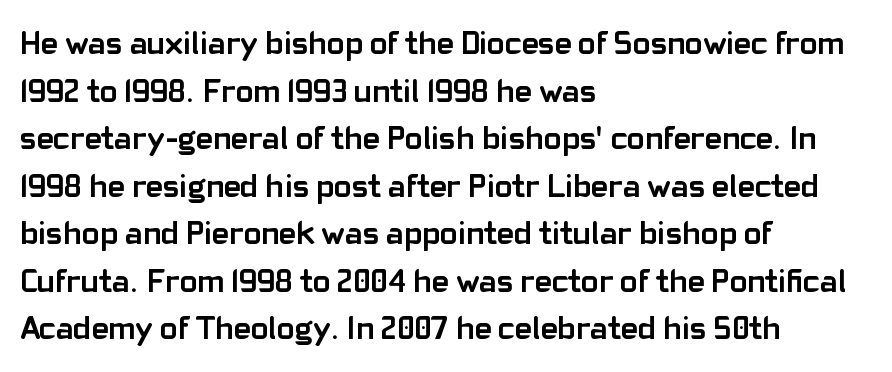
The image shows 33 px semibold sans-serif type, upright; set left-aligned, normal line spacing (1.44x), normal letter spacing, not underlined; low stroke contrast and a medium x-height.
